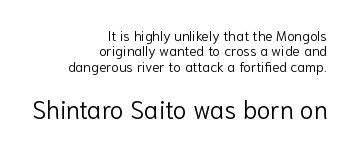
{"italic": "no", "bold": "no", "underline": "no", "align": "right", "line_spacing": "tight", "line_spacing_ratio": 1.1, "letter_spacing": "normal", "letter_spacing_em": 0.0, "larger_block": "second", "size_ratio": 1.79, "glyph_px": 25}
